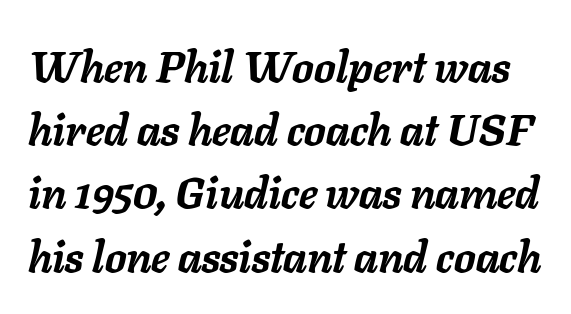
Q: Is the text bold? A: Yes.
Q: Is the text italic (slanted)? A: Yes, it leans right by about 11 degrees.
Q: Is the text underlined? A: No.
Q: Is the spacing between letters normal or unusually wide? A: Normal.
Q: Is the spacing between lines tight, normal or loose? A: Normal.
Q: Width (condensed, normal, or wide)? A: Normal.
Q: Stroke contrast? A: Low.
Q: x-height? A: Medium.
Q: Monospaced? A: No.
